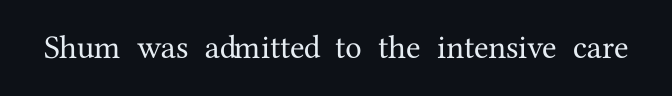
Q: Is the text italic (slanted)? A: No, it is upright.
Q: Is the typeface a serif or a sans-serif typeface? A: Serif.
Q: Is the text underlined? A: No.
Q: Is the spacing between letters normal or unusually wide? A: Normal.
Q: Width (condensed, normal, or wide)? A: Normal.
Q: Stroke contrast? A: Medium.
Q: x-height? A: Medium.
Q: Monospaced? A: No.
